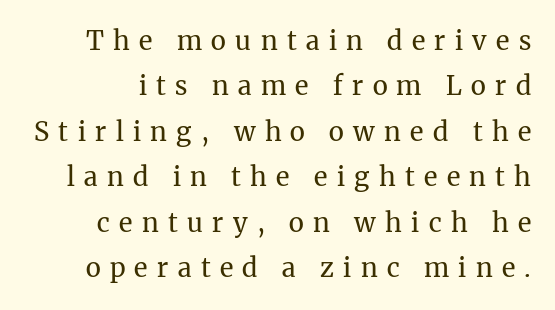
The typesetting does not lean heavy: it is not bold. The passage shown is not underscored anywhere. Someone cranked the tracking dial way up on this one. Posture: upright roman.
